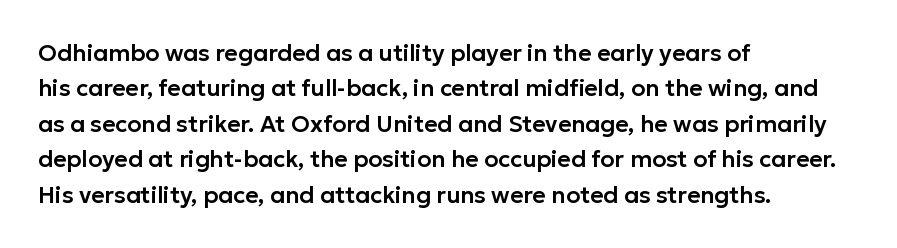
Q: Is the text italic (slanted)? A: No, it is upright.
Q: Is the text underlined? A: No.
Q: How is the paragraph aligned? A: Left-aligned.
Q: Is the spacing between letters normal or unusually wide? A: Normal.
Q: Is the spacing between lines tight, normal or loose? A: Normal.
